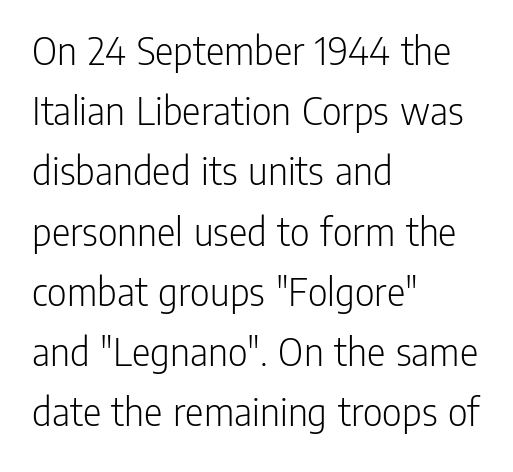
The image shows 43 px light, condensed sans-serif type, upright; set left-aligned, normal line spacing (1.4x), normal letter spacing, not underlined; low stroke contrast and a medium x-height.
